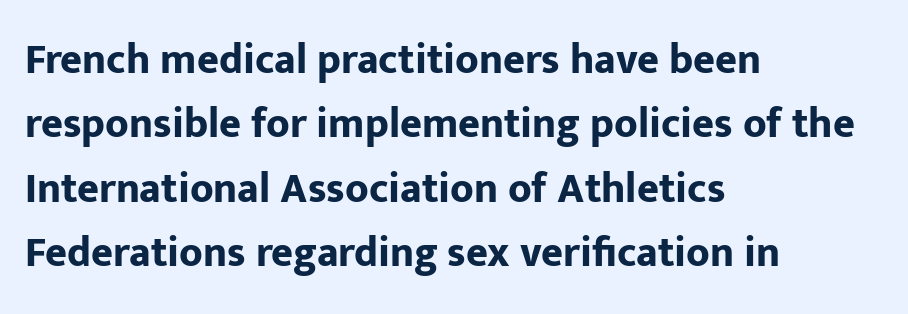
The image shows 42 px bold sans-serif type, upright; set left-aligned, normal line spacing (1.53x), normal letter spacing, not underlined; low stroke contrast and a medium x-height.
